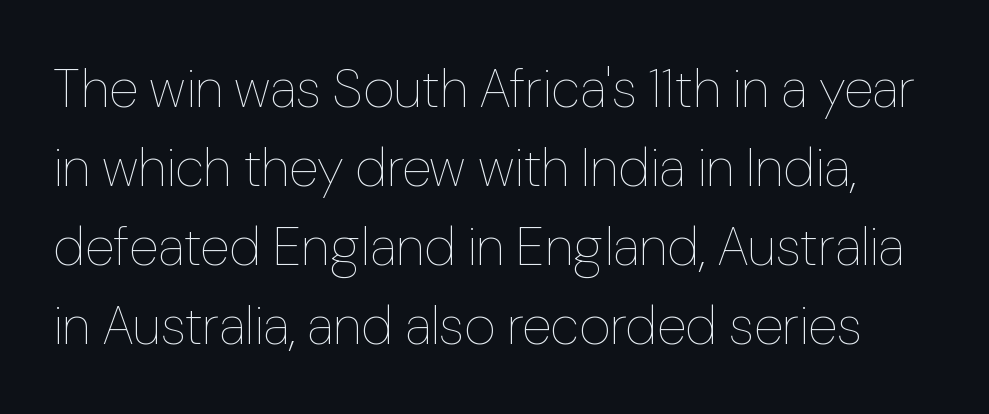
{"italic": "no", "bold": "no", "weight": "thin", "width": "normal", "stroke_contrast": "low", "x_height": "medium", "monospaced": "no", "underline": "no", "line_spacing": "normal", "line_spacing_ratio": 1.46, "letter_spacing": "normal", "letter_spacing_em": 0.0, "glyph_px": 54}
